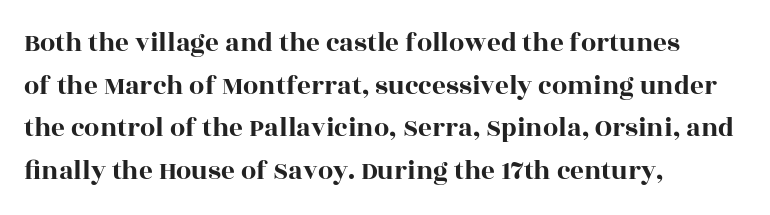
{"italic": "no", "underline": "no", "align": "left", "line_spacing": "normal", "line_spacing_ratio": 1.58, "letter_spacing": "normal", "letter_spacing_em": 0.0, "glyph_px": 27}
